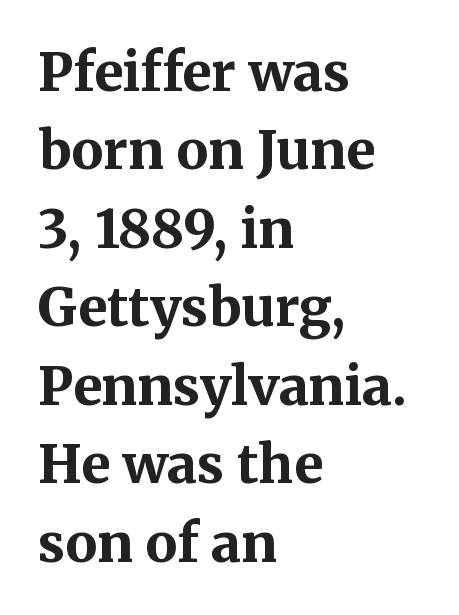
{"serif": "yes", "italic": "no", "bold": "yes", "weight": "bold", "width": "normal", "stroke_contrast": "medium", "x_height": "medium", "monospaced": "no", "underline": "no", "align": "left", "line_spacing": "normal", "line_spacing_ratio": 1.48, "letter_spacing": "normal", "letter_spacing_em": 0.0, "glyph_px": 53}
